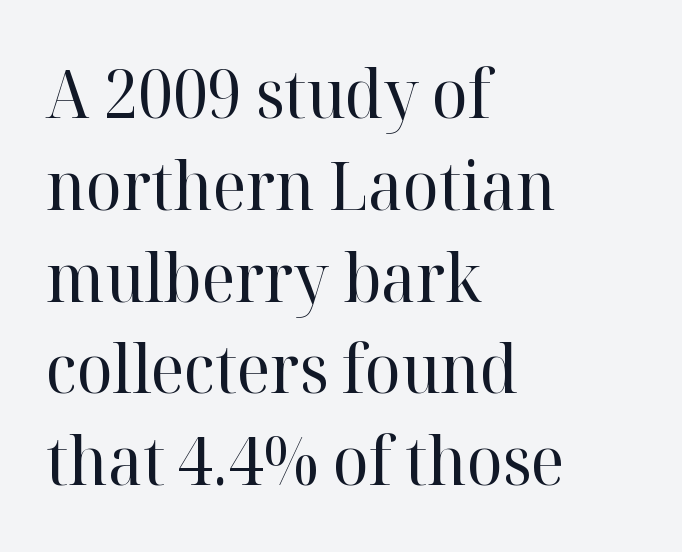
{"serif": "yes", "italic": "no", "bold": "no", "weight": "regular", "width": "normal", "stroke_contrast": "high", "x_height": "medium", "monospaced": "no", "underline": "no", "align": "left", "line_spacing": "normal", "line_spacing_ratio": 1.37, "letter_spacing": "normal", "letter_spacing_em": 0.0, "glyph_px": 67}
